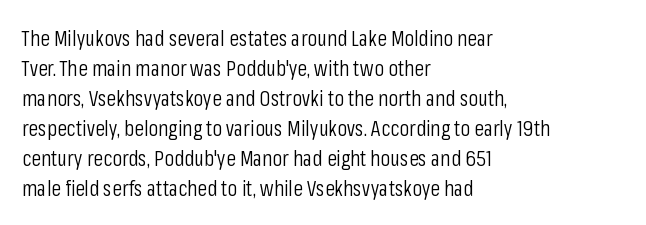
Q: Is the text bold? A: No.
Q: Is the text italic (slanted)? A: No, it is upright.
Q: Is the text underlined? A: No.
Q: How is the paragraph aligned? A: Left-aligned.
Q: Is the spacing between letters normal or unusually wide? A: Normal.
Q: Is the spacing between lines tight, normal or loose? A: Normal.
